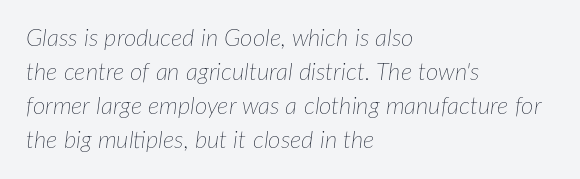
Q: Is the text bold? A: No.
Q: Is the text italic (slanted)? A: Yes, it leans right by about 7 degrees.
Q: Is the text underlined? A: No.
Q: How is the paragraph aligned? A: Left-aligned.
Q: Is the spacing between letters normal or unusually wide? A: Normal.
Q: Is the spacing between lines tight, normal or loose? A: Normal.
